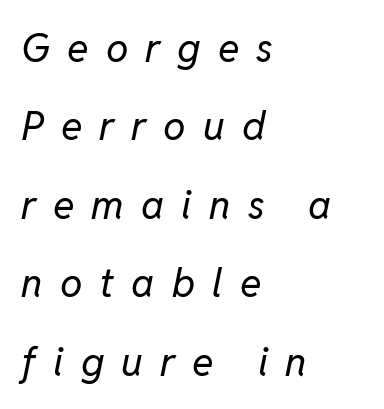
Airy leading. Italic? Definitely — the glyphs are oblique. Character widths vary here, with narrow letters taking less room than wide ones. The space directly below the letters is spotless.
